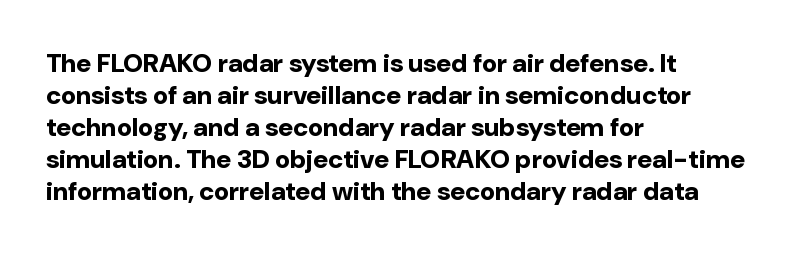
Q: Is the text bold? A: Yes.
Q: Is the text italic (slanted)? A: No, it is upright.
Q: Is the text underlined? A: No.
Q: How is the paragraph aligned? A: Left-aligned.
Q: Is the spacing between letters normal or unusually wide? A: Normal.
